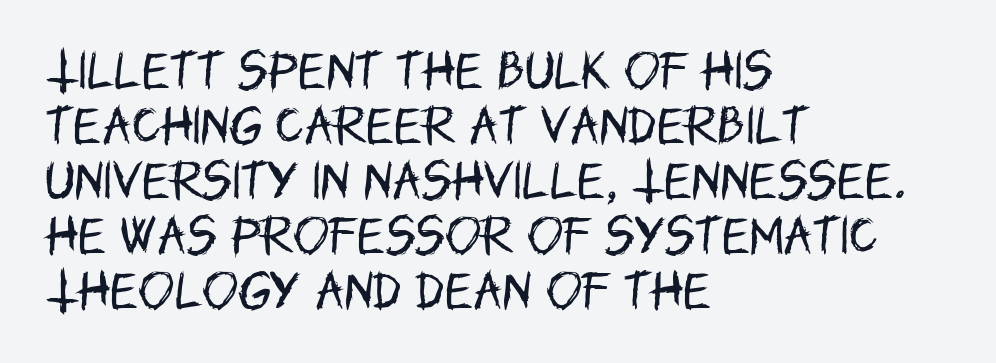
{"serif": "no", "italic": "no", "bold": "no", "weight": "regular", "width": "condensed", "stroke_contrast": "low", "x_height": "large", "monospaced": "no", "underline": "no", "align": "left", "line_spacing": "normal", "line_spacing_ratio": 1.28, "letter_spacing": "normal", "letter_spacing_em": 0.0, "glyph_px": 43}
